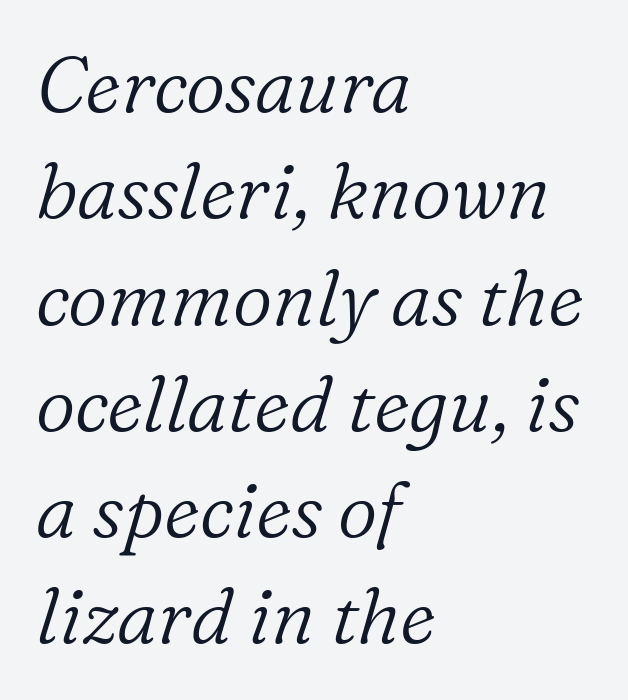
Q: Is the text bold? A: No.
Q: Is the text italic (slanted)? A: Yes, it leans right by about 16 degrees.
Q: Is the typeface a serif or a sans-serif typeface? A: Serif.
Q: Is the text underlined? A: No.
Q: How is the paragraph aligned? A: Left-aligned.
Q: Is the spacing between letters normal or unusually wide? A: Normal.
Q: Is the spacing between lines tight, normal or loose? A: Normal.
Q: Width (condensed, normal, or wide)? A: Normal.
Q: Stroke contrast? A: Low.
Q: x-height? A: Medium.
Q: Monospaced? A: No.
